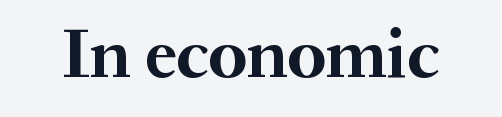
Q: Is the text bold? A: Yes.
Q: Is the text italic (slanted)? A: No, it is upright.
Q: Is the typeface a serif or a sans-serif typeface? A: Serif.
Q: Is the text underlined? A: No.
Q: Is the spacing between letters normal or unusually wide? A: Normal.
Q: Width (condensed, normal, or wide)? A: Normal.
Q: Stroke contrast? A: Medium.
Q: x-height? A: Small.
Q: Monospaced? A: No.
